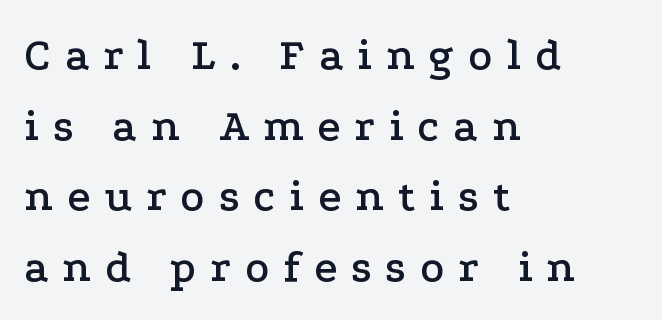
The image shows 45 px wide serif type, upright; set left-aligned, normal line spacing (1.57x), unusually wide letter spacing (+0.31 em), not underlined; low stroke contrast and a medium x-height.
